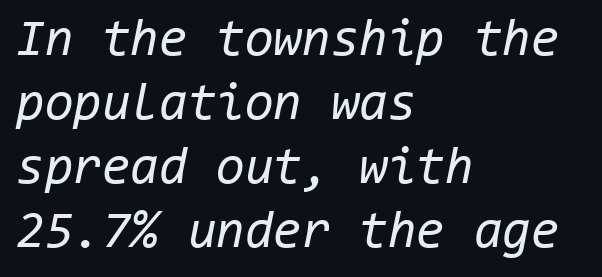
Quick note: italic. Line starts are locked; line ends wander. These lines are rendered in a fixed-pitch font. The strip under each line holds only bare page.
